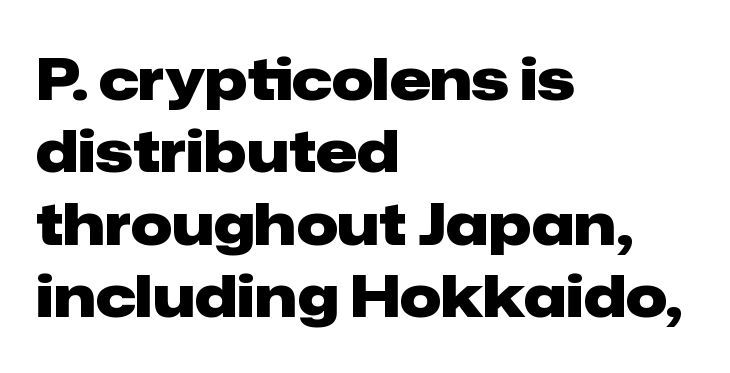
The image shows 58 px heavy sans-serif type, upright; set left-aligned, normal line spacing (1.25x), normal letter spacing, not underlined; low stroke contrast and a medium x-height.
